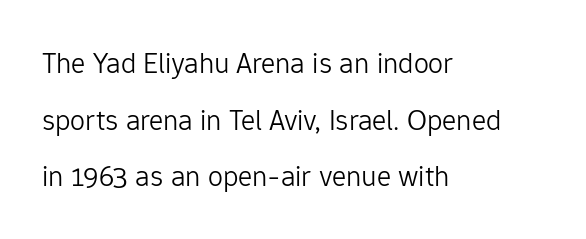
The image shows 30 px light sans-serif type, upright; set left-aligned, line spacing 1.89x, normal letter spacing, not underlined; low stroke contrast and a medium x-height.
